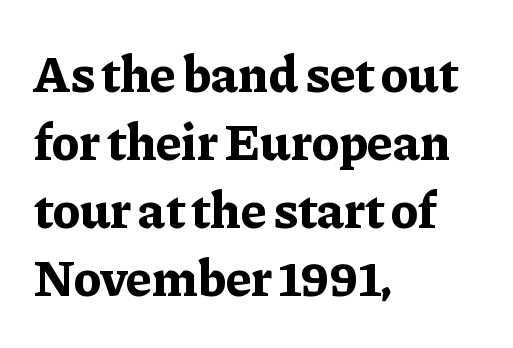
Q: Is the text bold? A: Yes.
Q: Is the text italic (slanted)? A: No, it is upright.
Q: Is the typeface a serif or a sans-serif typeface? A: Serif.
Q: Is the text underlined? A: No.
Q: How is the paragraph aligned? A: Left-aligned.
Q: Is the spacing between letters normal or unusually wide? A: Normal.
Q: Is the spacing between lines tight, normal or loose? A: Normal.
Q: Width (condensed, normal, or wide)? A: Normal.
Q: Stroke contrast? A: Low.
Q: x-height? A: Medium.
Q: Monospaced? A: No.
